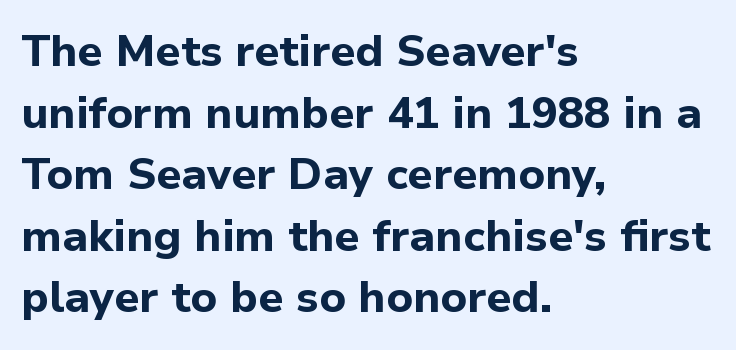
Q: Is the text bold? A: Yes.
Q: Is the text italic (slanted)? A: No, it is upright.
Q: Is the typeface a serif or a sans-serif typeface? A: Sans-serif.
Q: Is the text underlined? A: No.
Q: How is the paragraph aligned? A: Left-aligned.
Q: Is the spacing between letters normal or unusually wide? A: Normal.
Q: Is the spacing between lines tight, normal or loose? A: Normal.
Q: Width (condensed, normal, or wide)? A: Normal.
Q: Stroke contrast? A: Low.
Q: x-height? A: Medium.
Q: Monospaced? A: No.
